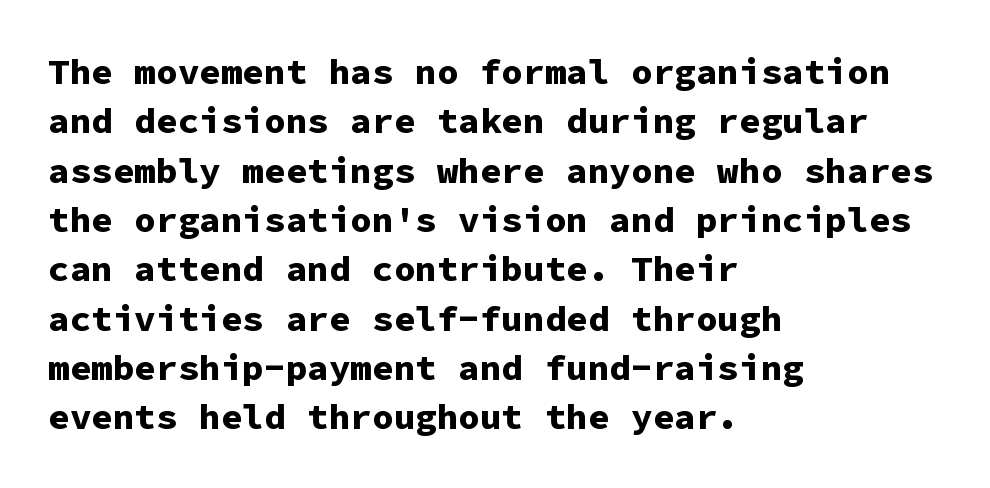
The image shows 36 px bold sans-serif type, upright, monospaced; set left-aligned, normal line spacing (1.37x), normal letter spacing, not underlined; low stroke contrast and a medium x-height.
